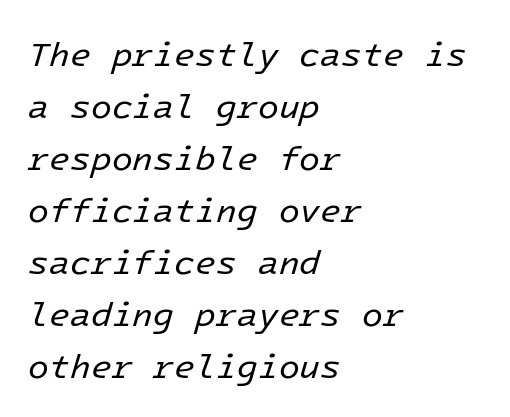
Q: Is the text bold? A: No.
Q: Is the text italic (slanted)? A: Yes, it leans right by about 16 degrees.
Q: Is the text underlined? A: No.
Q: How is the paragraph aligned? A: Left-aligned.
Q: Is the spacing between letters normal or unusually wide? A: Normal.
Q: Is the spacing between lines tight, normal or loose? A: Normal.
Q: Width (condensed, normal, or wide)? A: Normal.
Q: Stroke contrast? A: Low.
Q: x-height? A: Medium.
